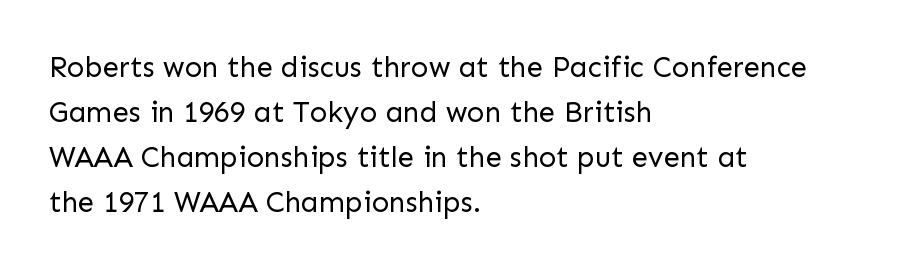
This is roman type, the default non-slanted kind. Character widths vary here, with narrow letters taking less room than wide ones. Is this a heavy cut? Hardly; it is regular or lighter. You could call the tracking neutral — neither tight nor loose. Unmarked baselines from the first word to the last. The vertical gap from one line to the next is medium.
